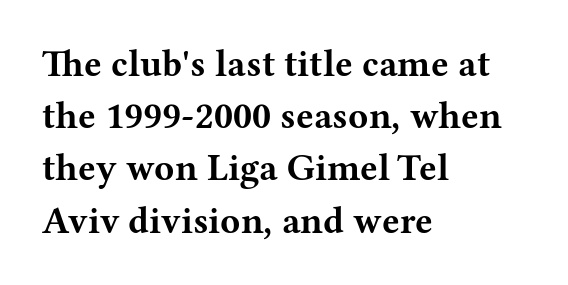
{"serif": "yes", "italic": "no", "bold": "yes", "weight": "bold", "width": "wide", "stroke_contrast": "medium", "x_height": "medium", "monospaced": "no", "underline": "no", "align": "left", "line_spacing": "normal", "line_spacing_ratio": 1.41, "letter_spacing": "normal", "letter_spacing_em": 0.0, "glyph_px": 37}
